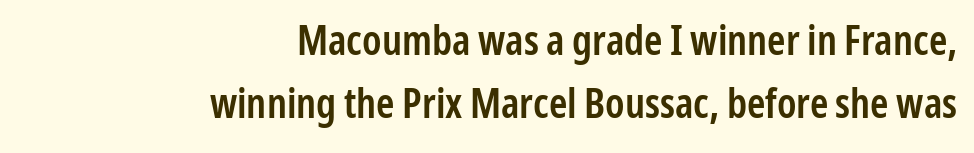
The image shows 41 px semibold, condensed sans-serif type, upright; set right-aligned, normal line spacing (1.54x), normal letter spacing, not underlined; low stroke contrast and a medium x-height.
